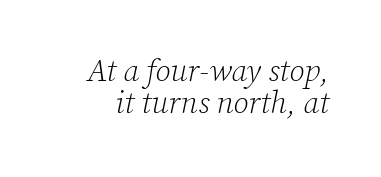
Q: Is the text bold? A: No.
Q: Is the text italic (slanted)? A: Yes, it leans right by about 12 degrees.
Q: Is the typeface a serif or a sans-serif typeface? A: Serif.
Q: Is the text underlined? A: No.
Q: Is the spacing between letters normal or unusually wide? A: Normal.
Q: Is the spacing between lines tight, normal or loose? A: Tight.
Q: Width (condensed, normal, or wide)? A: Normal.
Q: Stroke contrast? A: Low.
Q: x-height? A: Medium.
Q: Monospaced? A: No.
